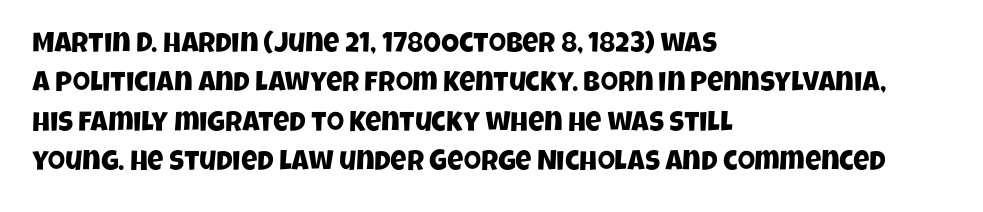
The image shows 28 px condensed sans-serif type; set left-aligned, normal line spacing (1.41x), normal letter spacing, not underlined; low stroke contrast and a large x-height.
